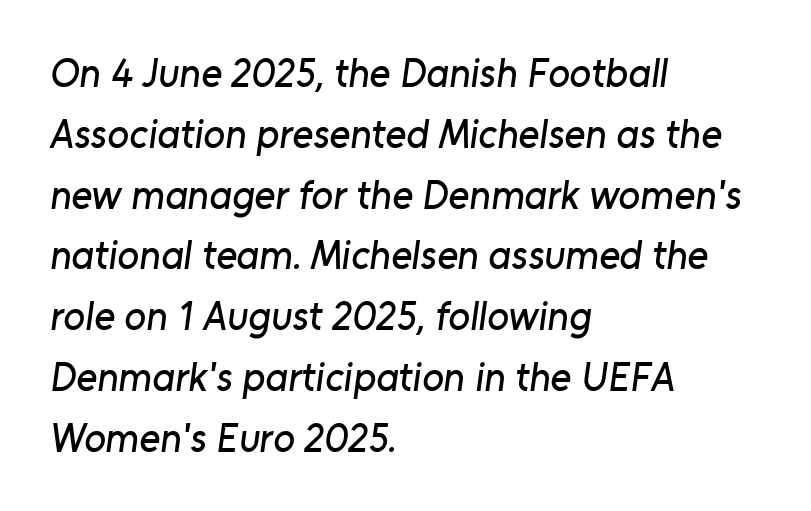
Q: Is the typeface a serif or a sans-serif typeface? A: Sans-serif.
Q: Is the text underlined? A: No.
Q: How is the paragraph aligned? A: Left-aligned.
Q: Is the spacing between letters normal or unusually wide? A: Normal.
Q: Is the spacing between lines tight, normal or loose? A: Normal.
Q: Width (condensed, normal, or wide)? A: Normal.
Q: Stroke contrast? A: Low.
Q: x-height? A: Medium.
Q: Monospaced? A: No.
